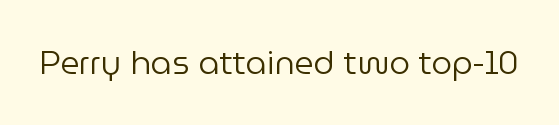
What stands out about the letter spacing? Nothing — it is the standard amount. Quick note: not italic, upright. Just letters on the line, the space beneath them empty. This is not heavy type; no bold has been used. Grotesque or geometric, the face here clearly has no serifs.
